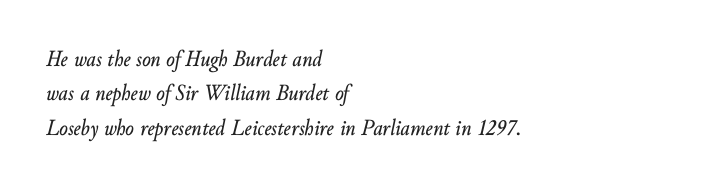
Each row of text sits above clean, open space. Compared with typical paragraphs, the rows here are spaced about the same. An italicized treatment has been applied to the whole sample. In CSS terms this would be text-align: left.
